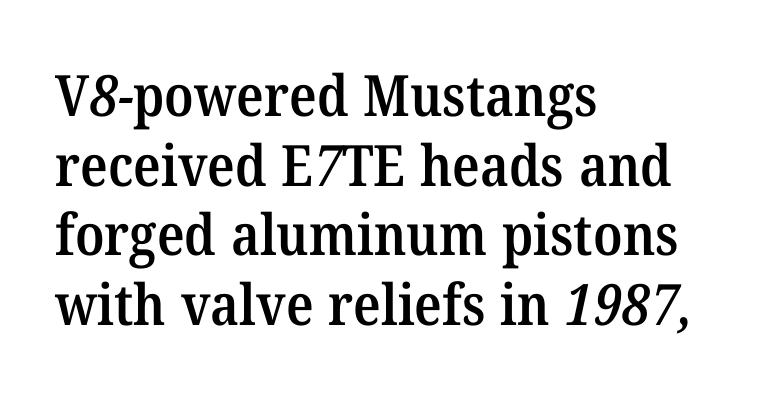
{"serif": "yes", "bold": "semi", "weight": "semibold", "width": "normal", "stroke_contrast": "medium", "x_height": "medium", "monospaced": "no", "underline": "no", "align": "left", "line_spacing_ratio": 1.22, "letter_spacing": "normal", "letter_spacing_em": 0.0, "glyph_px": 57}
